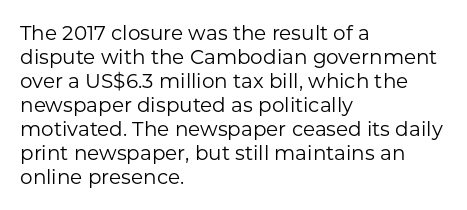
The image shows 20 px text type, upright; set left-aligned, line spacing 1.2x, normal letter spacing, not underlined.
